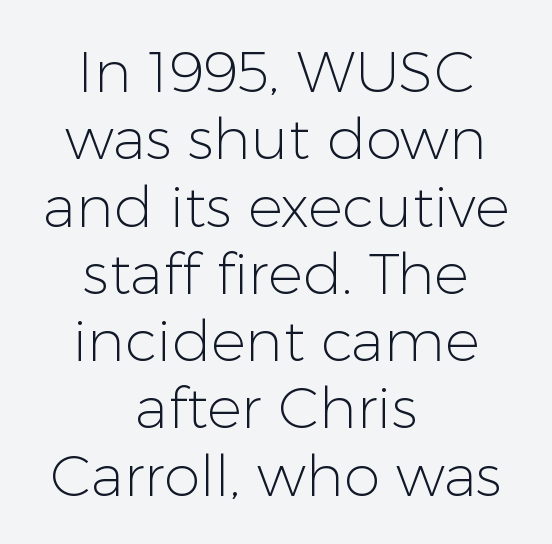
A centered setting, common on invitations and titles, is used for this passage. Looks like regular typesetting: each glyph gets only the width it needs. Observe the ordinary spacing: letters are neighbours, not strangers. Serif or sans? Sans — the stroke terminals are bare.
